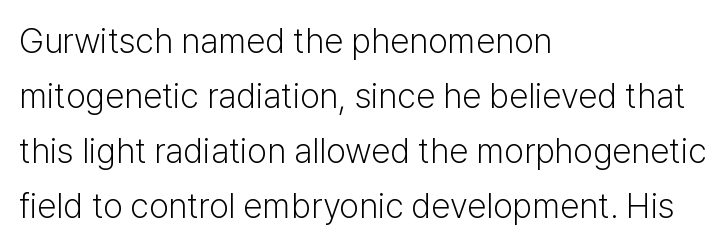
Q: Is the text bold? A: No.
Q: Is the text italic (slanted)? A: No, it is upright.
Q: Is the typeface a serif or a sans-serif typeface? A: Sans-serif.
Q: Is the text underlined? A: No.
Q: How is the paragraph aligned? A: Left-aligned.
Q: Is the spacing between letters normal or unusually wide? A: Normal.
Q: Is the spacing between lines tight, normal or loose? A: Normal.
Q: Width (condensed, normal, or wide)? A: Normal.
Q: Stroke contrast? A: Low.
Q: x-height? A: Medium.
Q: Monospaced? A: No.
